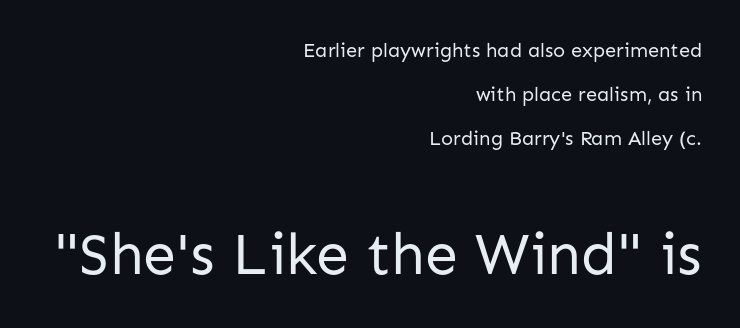
Q: Is the text bold? A: No.
Q: Is the text italic (slanted)? A: No, it is upright.
Q: Is the typeface a serif or a sans-serif typeface? A: Sans-serif.
Q: Is the text underlined? A: No.
Q: How is the paragraph aligned? A: Right-aligned.
Q: Is the spacing between letters normal or unusually wide? A: Normal.
Q: Is the spacing between lines tight, normal or loose? A: Loose.
Q: Which block of text is set in a larger size, the first (top) or the second (bottom)? A: The second (bottom) one.
Q: Width (condensed, normal, or wide)? A: Normal.
Q: Stroke contrast? A: Low.
Q: x-height? A: Medium.
Q: Monospaced? A: No.
